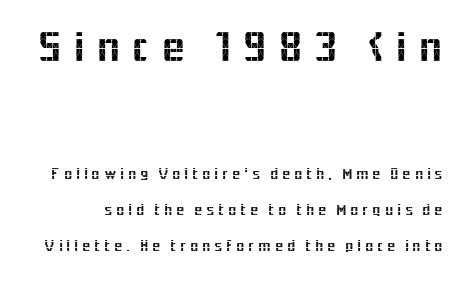
The image shows 44 px sans-serif type, upright; set loose line spacing (2.37x), unusually wide letter spacing (+0.24 em), not underlined; the first (top) block is 2.93x larger; a medium x-height.
